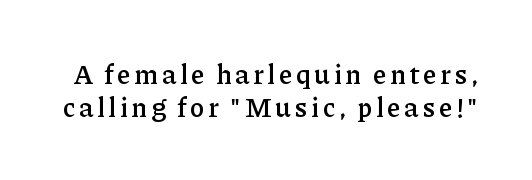
Unlike italic type, these characters show no tilt at all. Heft: intermediate — a semibold. No word sits above an underline.
